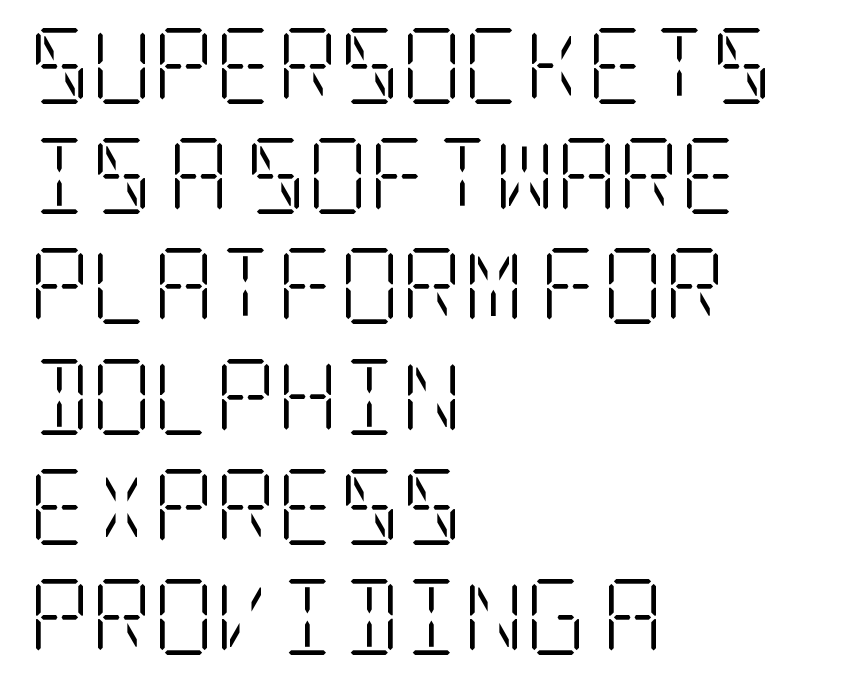
Short and long lines alike share a common starting point at left. The space directly below the letters is spotless. Whoever set this chose a conventional vertical rhythm. Each stroke keeps to a modest, everyday thickness or less. Examine the stroke ends and you'll spot serifs. Italic? Not at all — the glyphs are vertical.
